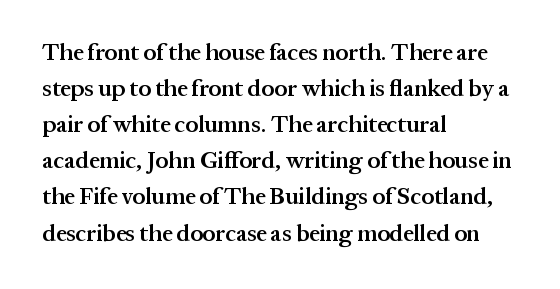
The image shows 23 px text type, upright; set left-aligned, normal line spacing (1.57x), normal letter spacing, not underlined.
